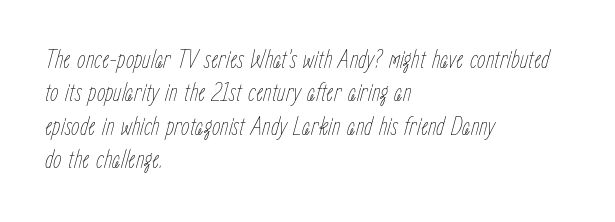
The image shows 27 px text type, italic (leaning right); set left-aligned, line spacing 1.24x, normal letter spacing, not underlined.
